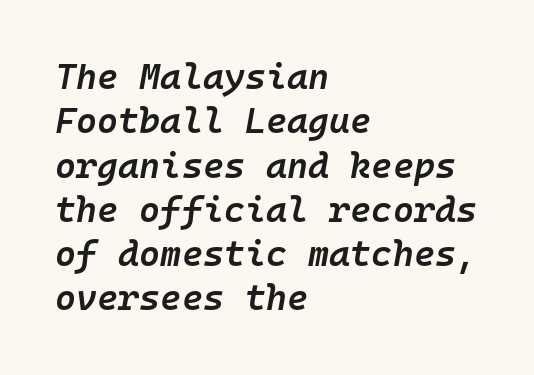
How heavy is the stroke? Medium-heavy — a semibold, shy of bold. Line starts are locked; line ends wander. The passage shown leans; its letterforms are oblique. Underlining? Definitely not there. Each letter, wide or thin by design, is forced into the same width here.
